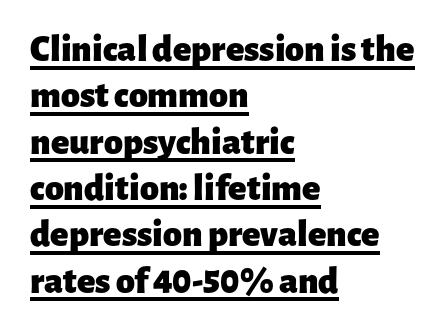
Letterform terminals end flat and unadorned throughout the passage. Weight: bold. The rendering uses natural spacing where letterforms have individual widths. All the whitespace from short lines collects on the right.
